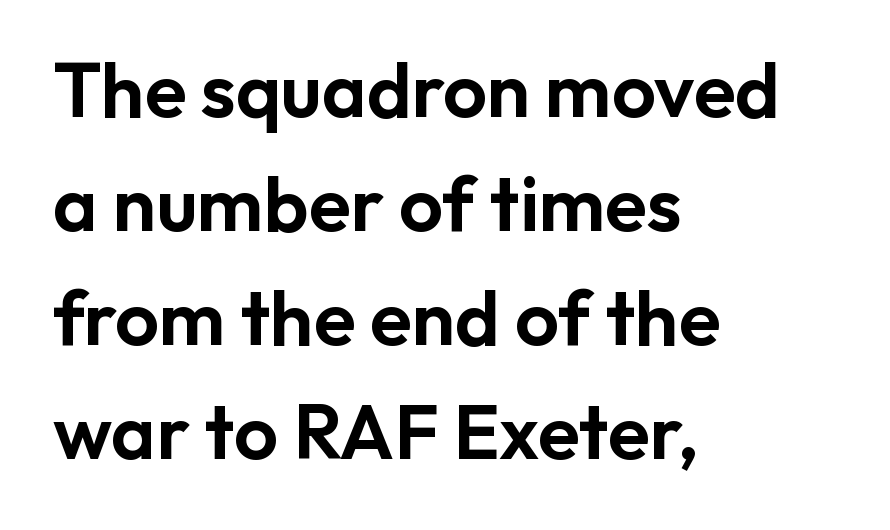
The image shows 77 px sans-serif type, upright; set left-aligned, normal line spacing (1.48x), normal letter spacing, not underlined; low stroke contrast and a medium x-height.
